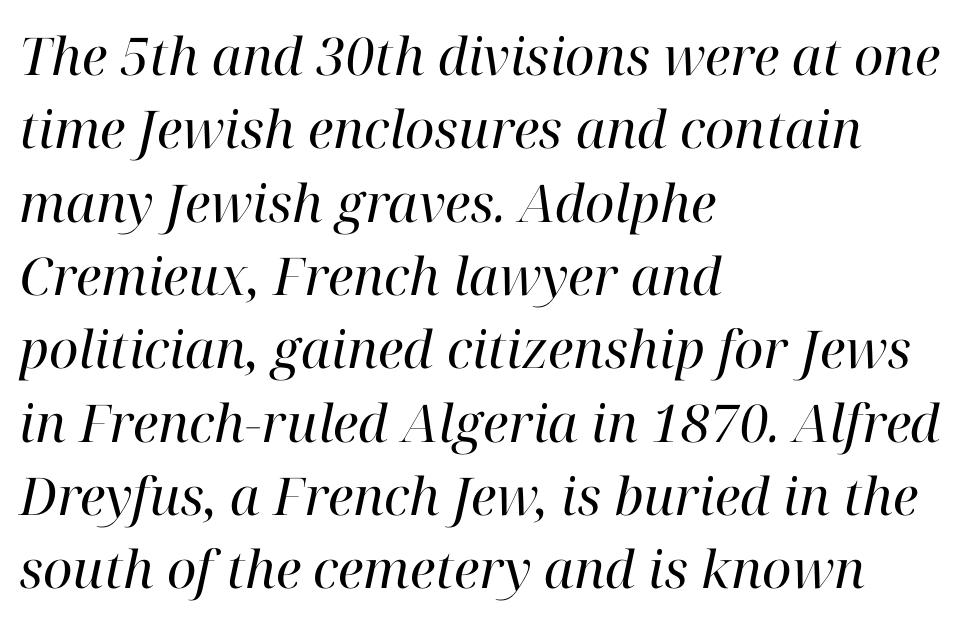
Q: Is the text bold? A: No.
Q: Is the text italic (slanted)? A: Yes, it leans right by about 12 degrees.
Q: Is the typeface a serif or a sans-serif typeface? A: Serif.
Q: Is the text underlined? A: No.
Q: How is the paragraph aligned? A: Left-aligned.
Q: Is the spacing between letters normal or unusually wide? A: Normal.
Q: Is the spacing between lines tight, normal or loose? A: Normal.
Q: Width (condensed, normal, or wide)? A: Normal.
Q: Stroke contrast? A: High.
Q: x-height? A: Medium.
Q: Monospaced? A: No.
